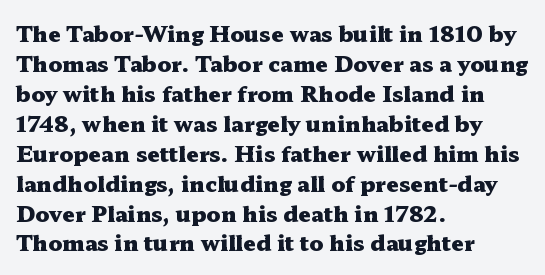
Q: Is the text bold? A: Yes.
Q: Is the text italic (slanted)? A: No, it is upright.
Q: Is the text underlined? A: No.
Q: How is the paragraph aligned? A: Left-aligned.
Q: Is the spacing between letters normal or unusually wide? A: Normal.
Q: Is the spacing between lines tight, normal or loose? A: Normal.
